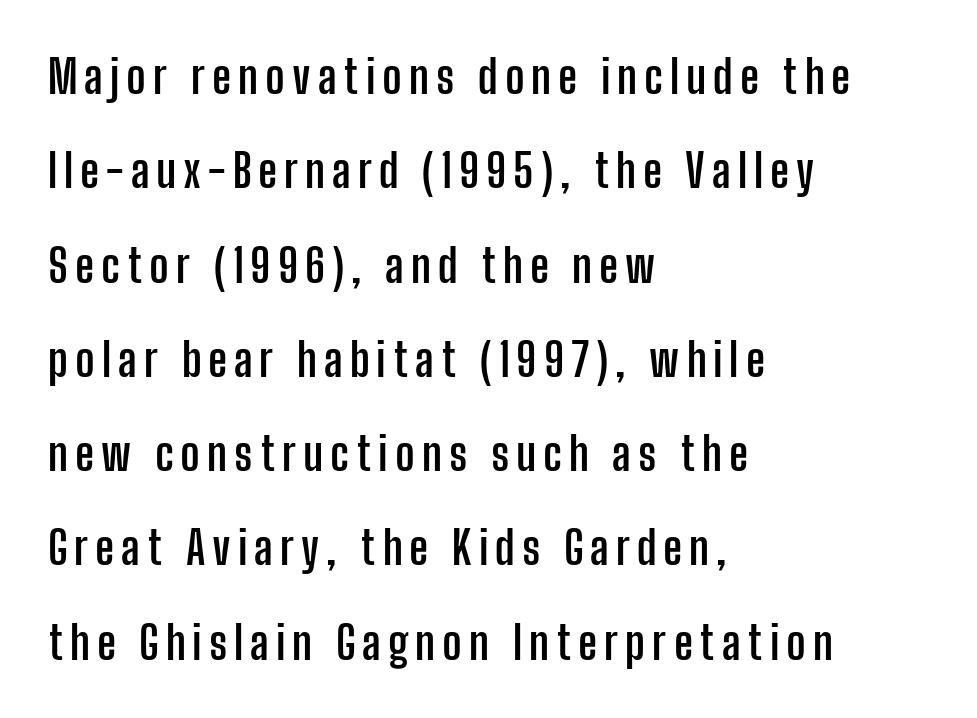
Q: Is the text bold? A: Yes.
Q: Is the text italic (slanted)? A: No, it is upright.
Q: Is the typeface a serif or a sans-serif typeface? A: Sans-serif.
Q: Is the text underlined? A: No.
Q: How is the paragraph aligned? A: Left-aligned.
Q: Is the spacing between lines tight, normal or loose? A: Loose.
Q: Width (condensed, normal, or wide)? A: Condensed.
Q: Stroke contrast? A: Low.
Q: x-height? A: Medium.
Q: Monospaced? A: No.
